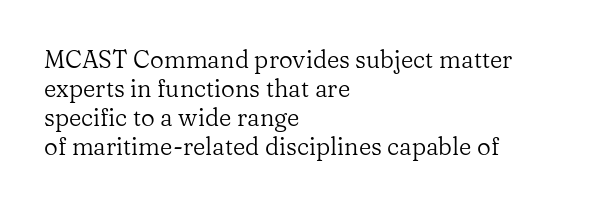
{"italic": "no", "bold": "no", "underline": "no", "align": "left", "line_spacing_ratio": 1.21, "letter_spacing": "normal", "letter_spacing_em": 0.0, "glyph_px": 24}
